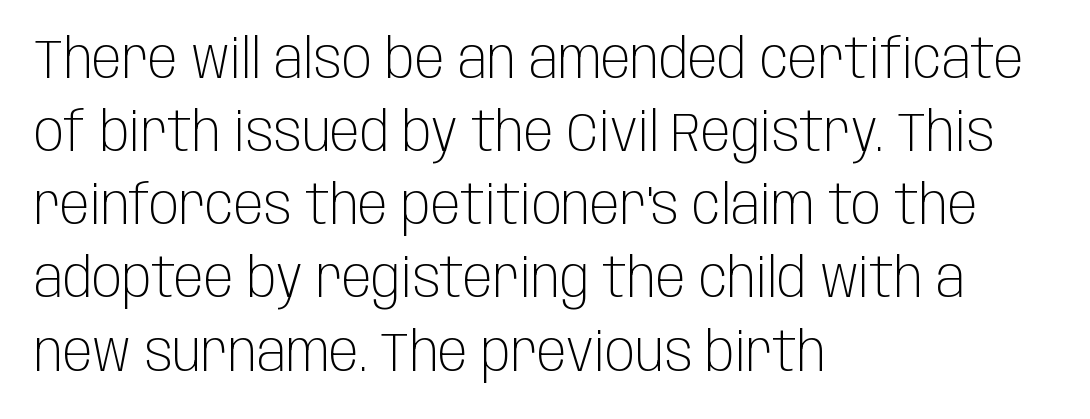
Is this a fixed-width face? No — the glyphs have proportional, varying widths. Every stem runs plumb, perpendicular to the baseline. The rendering uses a moderate line-height, typical for paragraphs. Beneath every word, the page is bare.
